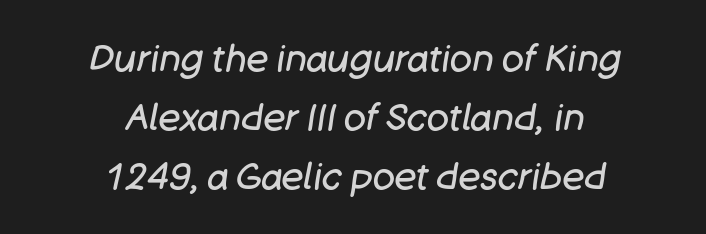
The image shows 37 px regular-weight type, italic (leaning right); set centered, normal line spacing (1.6x), normal letter spacing, not underlined; low stroke contrast and a large x-height.
